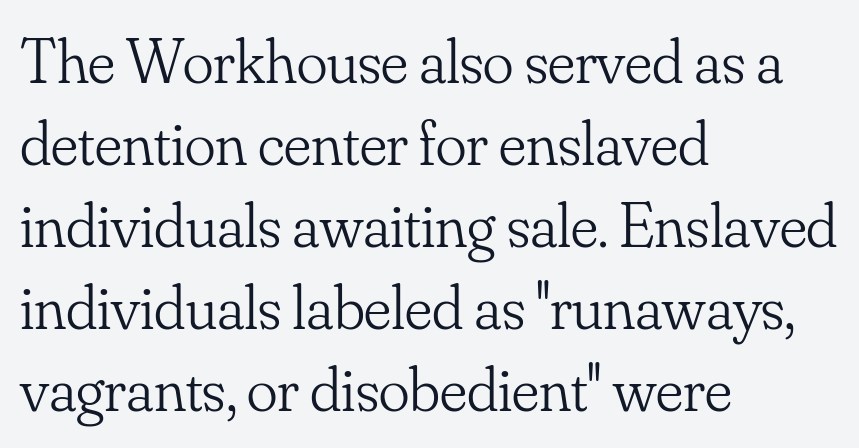
Q: Is the text bold? A: No.
Q: Is the text italic (slanted)? A: No, it is upright.
Q: Is the typeface a serif or a sans-serif typeface? A: Serif.
Q: Is the text underlined? A: No.
Q: How is the paragraph aligned? A: Left-aligned.
Q: Is the spacing between letters normal or unusually wide? A: Normal.
Q: Is the spacing between lines tight, normal or loose? A: Normal.
Q: Width (condensed, normal, or wide)? A: Normal.
Q: Stroke contrast? A: Low.
Q: x-height? A: Small.
Q: Monospaced? A: No.
